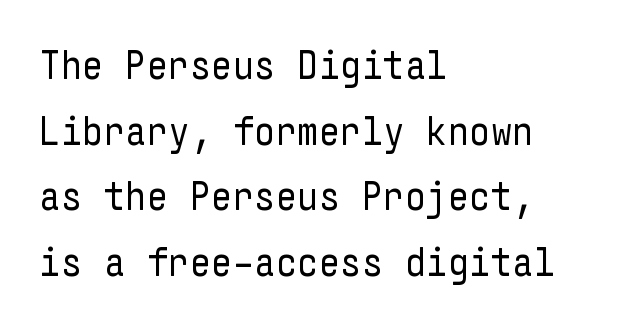
{"serif": "no", "italic": "no", "bold": "no", "weight": "regular", "width": "condensed", "stroke_contrast": "low", "x_height": "medium", "underline": "no", "align": "left", "line_spacing": "normal", "line_spacing_ratio": 1.56, "letter_spacing": "normal", "letter_spacing_em": 0.0, "glyph_px": 42}
